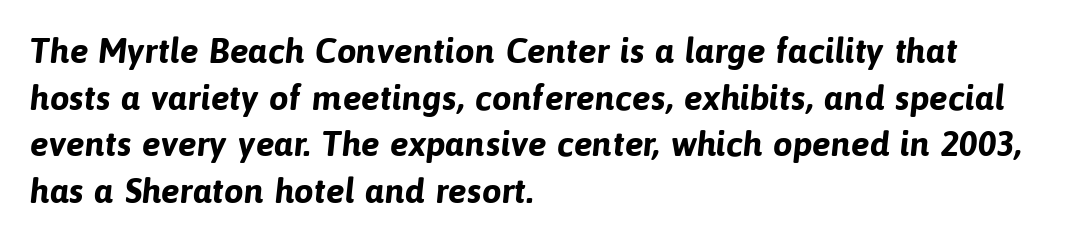
This rendering uses left alignment, leaving the right contour irregular. Beneath every word, the page is bare. Leading: standard. In terms of letterspacing, this is plain default setting.
